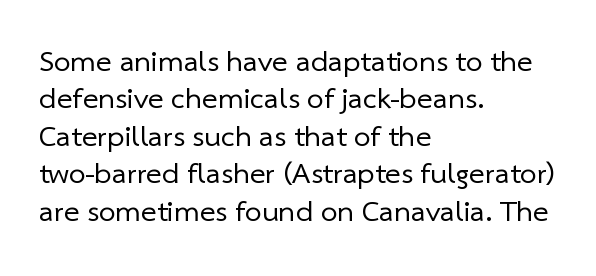
Q: Is the text bold? A: No.
Q: Is the typeface a serif or a sans-serif typeface? A: Sans-serif.
Q: Is the text underlined? A: No.
Q: How is the paragraph aligned? A: Left-aligned.
Q: Is the spacing between letters normal or unusually wide? A: Normal.
Q: Is the spacing between lines tight, normal or loose? A: Normal.
Q: Width (condensed, normal, or wide)? A: Normal.
Q: Stroke contrast? A: Low.
Q: x-height? A: Medium.
Q: Monospaced? A: No.
